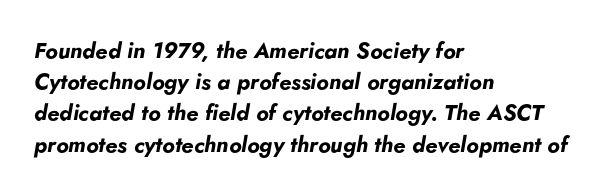
Only glyphs here, with clear space below each row. The letterforms sit shoulder to shoulder at normal distance. Regular leading. Rendered with sloped, italic letterforms. The rendering uses a bold face; every stroke is thick and dark.
